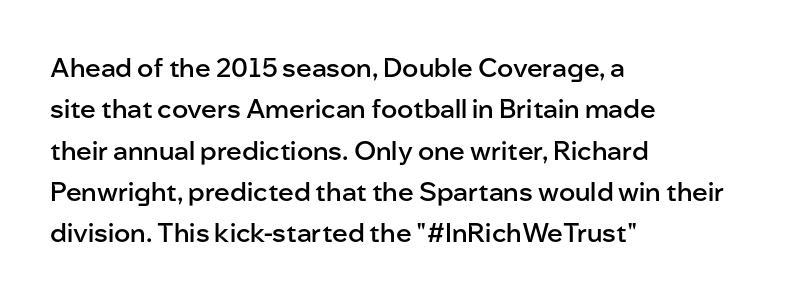
{"italic": "no", "bold": "semi", "underline": "no", "align": "left", "line_spacing": "normal", "line_spacing_ratio": 1.59, "letter_spacing": "normal", "letter_spacing_em": 0.0, "glyph_px": 26}
